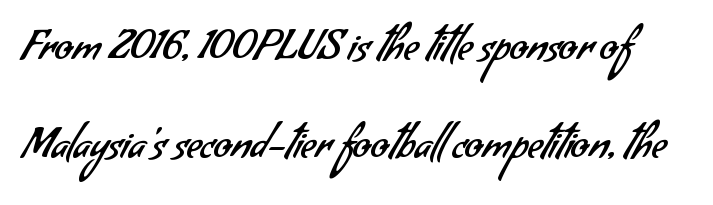
Are there feet on the stems? There aren't — it's a sans. Bare-footed words on every line. Vertically, the passage feels expansive, rows floating well apart. The typesetting does not lean heavy: it is not bold. Think of a printed novel: that variable character pitch is what you see here. The tracking reads as untouched default to a designer's eye.
